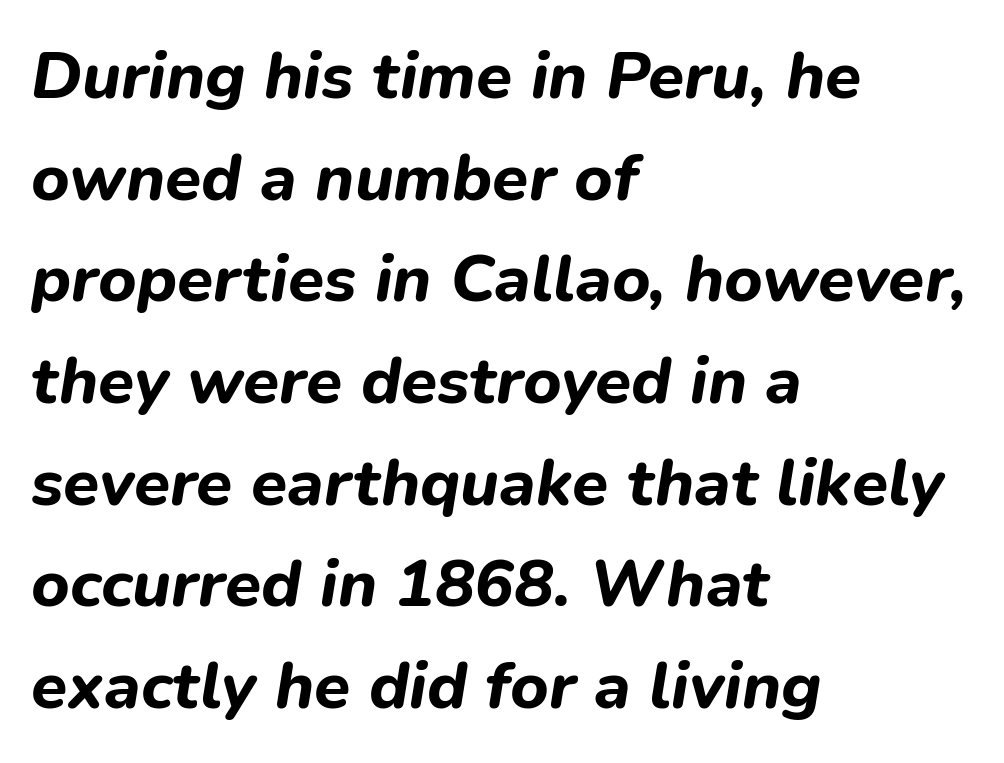
{"italic": "yes", "lean": "right", "slant_degrees": 9, "bold": "yes", "weight": "bold", "width": "normal", "stroke_contrast": "low", "x_height": "medium", "monospaced": "no", "underline": "no", "align": "left", "line_spacing": "normal", "line_spacing_ratio": 1.54, "letter_spacing": "normal", "letter_spacing_em": 0.0, "glyph_px": 66}
